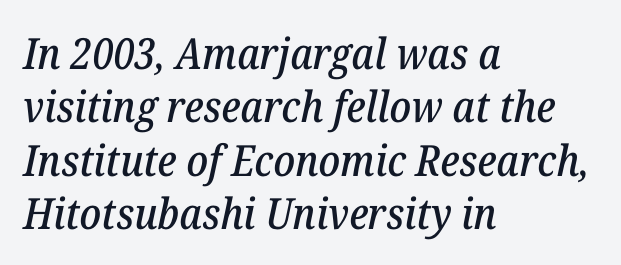
Would a proofreader flag this as italicized? Yes. Typeset ragged right — the left edge is the straight one. A typesetter would call this proportional, since set widths differ per character. The string is rendered with underlining switched off. These lines keep a tight, regular rhythm from letter to letter. This is serif lettering, the kind often seen in printed books.
